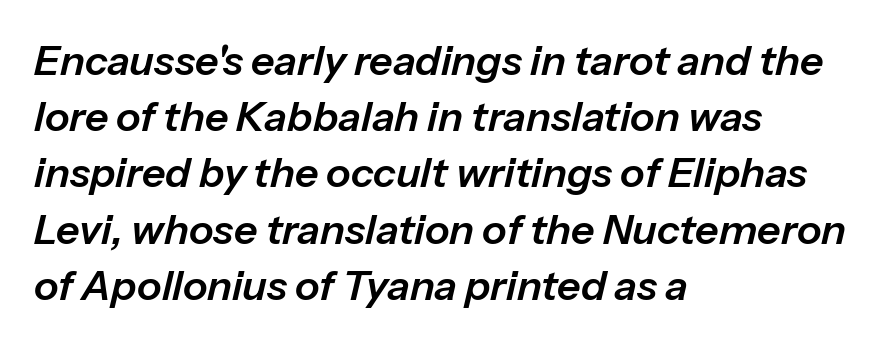
Q: Is the text italic (slanted)? A: Yes, it leans right by about 13 degrees.
Q: Is the text underlined? A: No.
Q: How is the paragraph aligned? A: Left-aligned.
Q: Is the spacing between letters normal or unusually wide? A: Normal.
Q: Is the spacing between lines tight, normal or loose? A: Normal.
Q: Width (condensed, normal, or wide)? A: Normal.
Q: Stroke contrast? A: Low.
Q: x-height? A: Medium.
Q: Monospaced? A: No.
